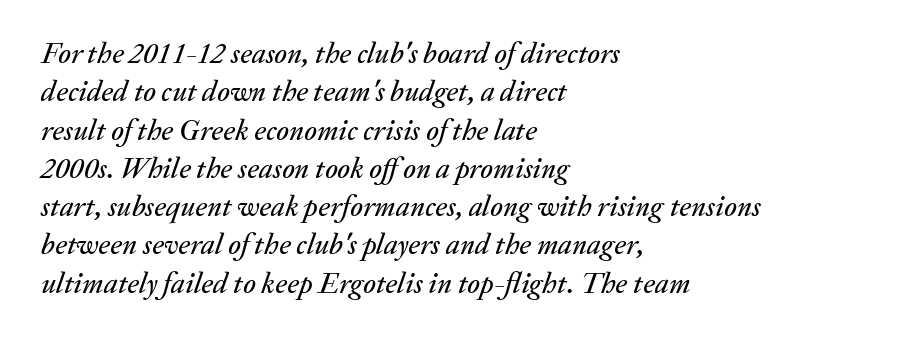
In terms of leading, this rendering sits right in the middle. Layout note: lines flush left. Observe the lean: these are italic letterforms. The rendering uses natural spacing where letterforms have individual widths. Nobody touched the tracking dial on this one. Just letters on the line, the space beneath them empty.
